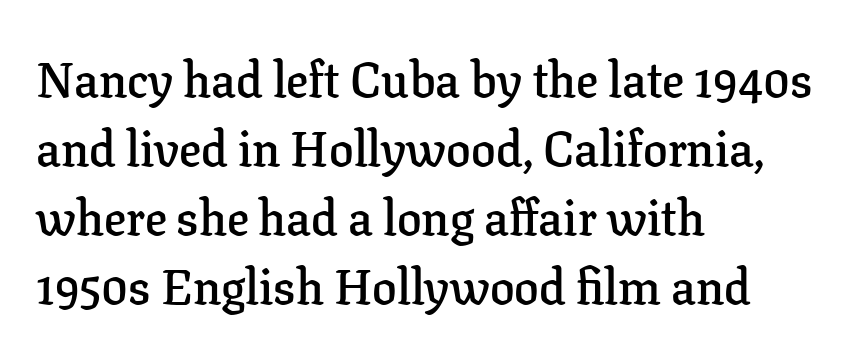
{"serif": "yes", "italic": "no", "bold": "semi", "weight": "semibold", "width": "normal", "stroke_contrast": "low", "x_height": "medium", "monospaced": "no", "underline": "no", "align": "left", "line_spacing": "normal", "line_spacing_ratio": 1.41, "letter_spacing": "normal", "letter_spacing_em": 0.0, "glyph_px": 49}
